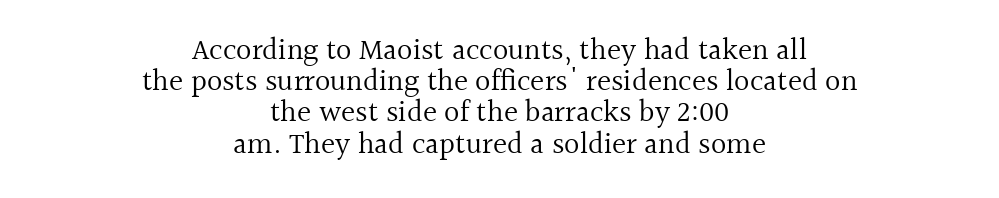
A typesetter would call this leading minimal, almost set solid. Note the varied advance widths — an 'i' is clearly narrower than an 'm'. Each line is balanced around a shared central axis. The font's upright variant was chosen for this text.
